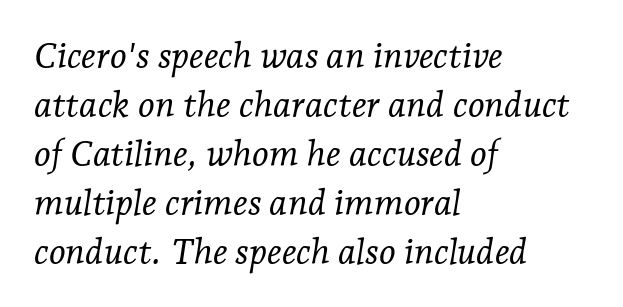
Letters rest on an invisible, unmarked baseline. Vertical spacing — default. The passage shown has conventional tracking throughout. Serif or sans? Serif — the stroke terminals have little feet. In terms of posture, this sample is oblique.
